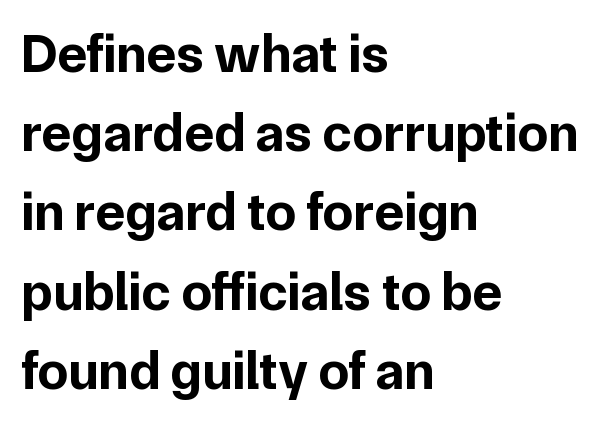
Summary of weight: heavy, a full bold. Honestly, the letter spacing is just normal — you wouldn't notice it. Has an underline been added? It has not. Casual observation: everything's shoved over to the left. A typesetter would call this proportional, since set widths differ per character.
